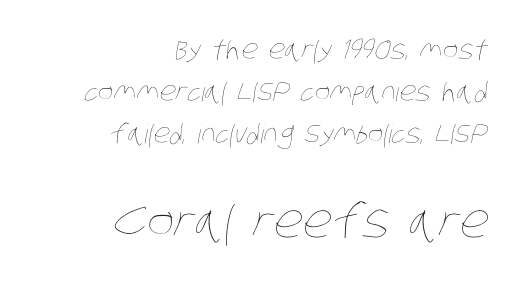
{"bold": "no", "weight": "thin", "width": "condensed", "stroke_contrast": "low", "x_height": "large", "monospaced": "no", "underline": "no", "align": "right", "line_spacing": "normal", "line_spacing_ratio": 1.61, "letter_spacing": "normal", "letter_spacing_em": 0.0, "larger_block": "second", "size_ratio": 1.77, "glyph_px": 46}
